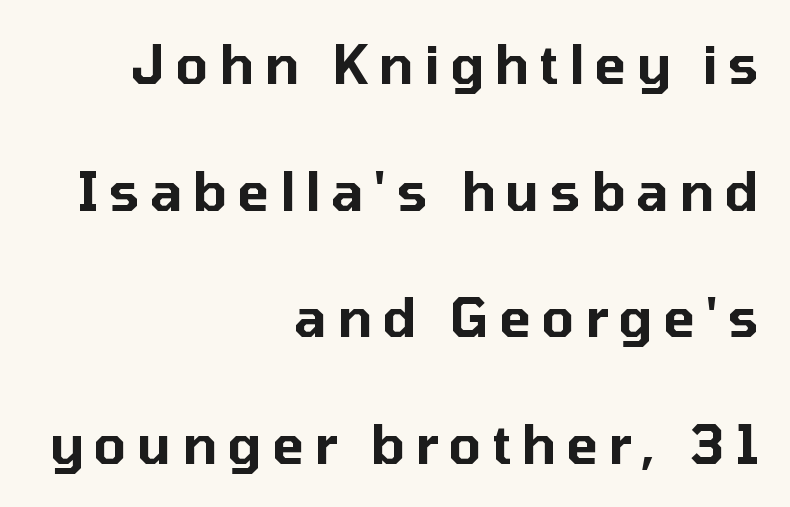
The image shows 53 px sans-serif type, upright; set right-aligned, loose line spacing (2.39x), not underlined; low stroke contrast and a medium x-height.
